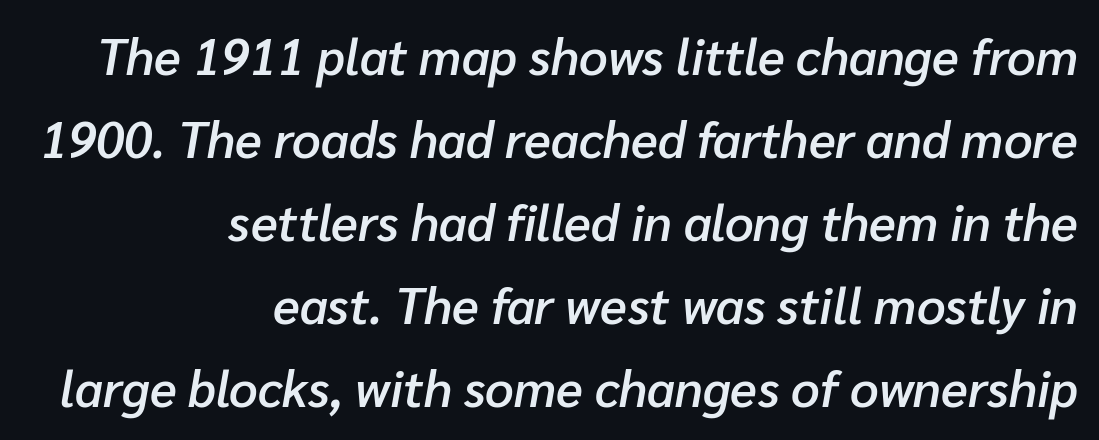
{"italic": "yes", "lean": "right", "slant_degrees": 10, "bold": "semi", "weight": "semibold", "width": "normal", "stroke_contrast": "low", "x_height": "medium", "monospaced": "no", "underline": "no", "align": "right", "line_spacing": "normal", "line_spacing_ratio": 1.66, "letter_spacing": "normal", "letter_spacing_em": 0.0, "glyph_px": 50}
